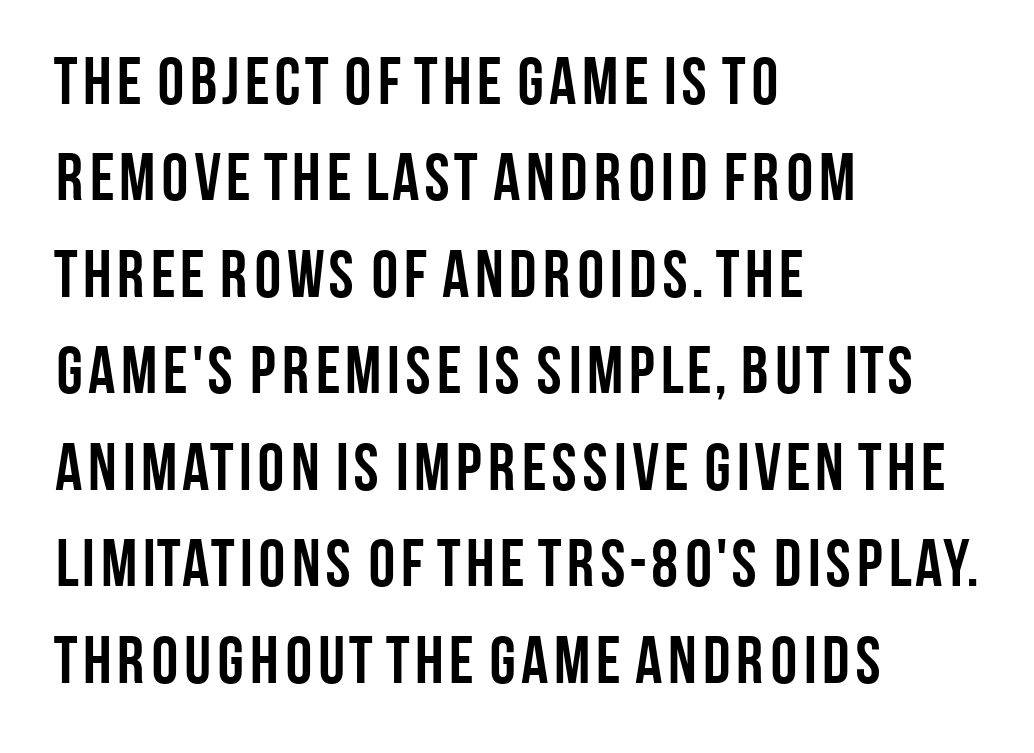
Q: Is the text bold? A: Yes.
Q: Is the text italic (slanted)? A: No, it is upright.
Q: Is the typeface a serif or a sans-serif typeface? A: Sans-serif.
Q: Is the text underlined? A: No.
Q: How is the paragraph aligned? A: Left-aligned.
Q: Is the spacing between letters normal or unusually wide? A: Normal.
Q: Is the spacing between lines tight, normal or loose? A: Normal.
Q: Width (condensed, normal, or wide)? A: Condensed.
Q: Stroke contrast? A: Low.
Q: x-height? A: Large.
Q: Monospaced? A: No.
